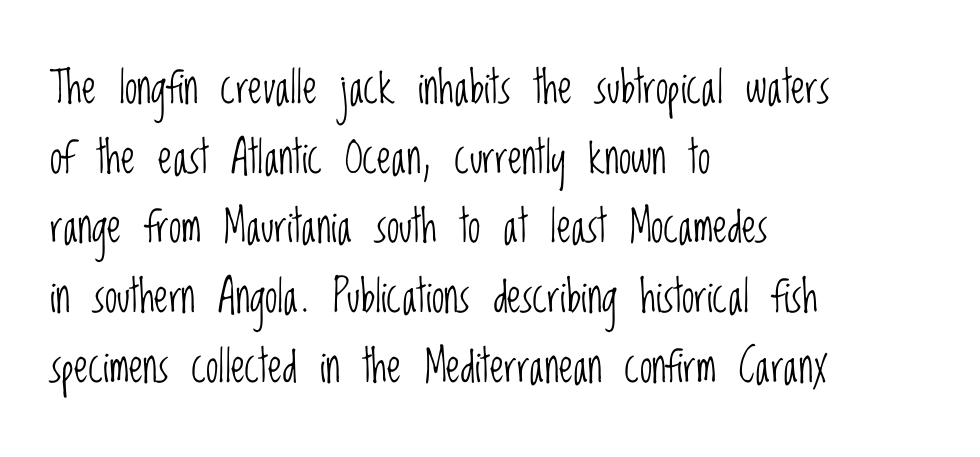
{"serif": "no", "italic": "no", "bold": "no", "weight": "light", "width": "condensed", "stroke_contrast": "low", "x_height": "large", "monospaced": "no", "underline": "no", "align": "left", "line_spacing": "normal", "line_spacing_ratio": 1.55, "letter_spacing": "normal", "letter_spacing_em": 0.0, "glyph_px": 45}
